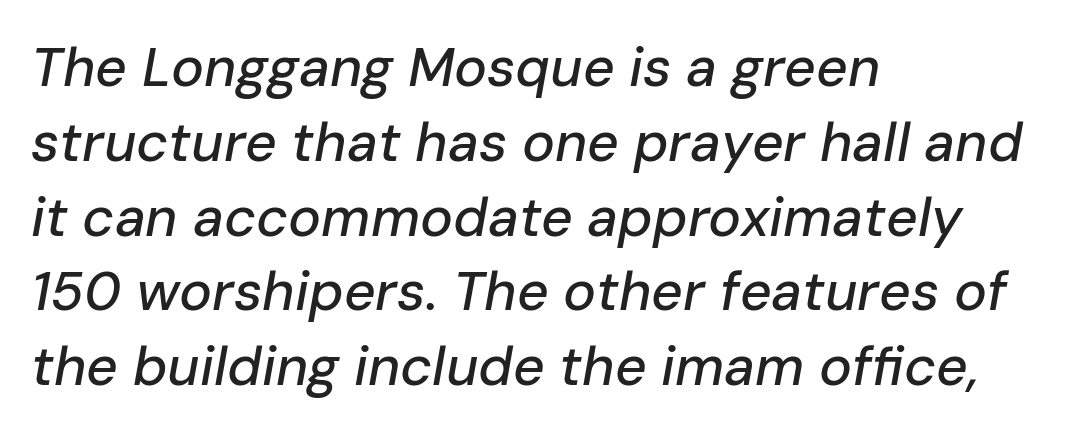
Slanted lettering throughout. Check under the words: just untouched page. Teacher's note: observe the even left margin — that is flush-left alignment. Is this a fixed-width face? No — the glyphs have proportional, varying widths. Regular leading. The gaps between neighbouring characters are ordinary and unremarkable.
